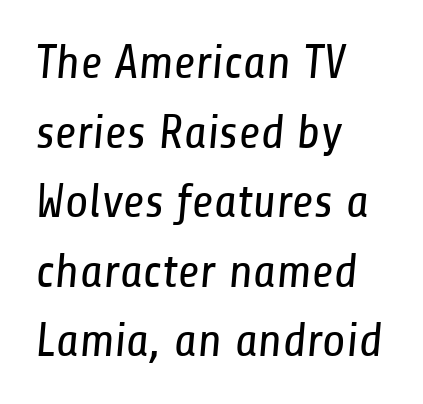
{"serif": "no", "bold": "no", "weight": "regular", "width": "condensed", "stroke_contrast": "low", "x_height": "medium", "monospaced": "no", "underline": "no", "align": "left", "line_spacing": "normal", "line_spacing_ratio": 1.45, "letter_spacing": "normal", "letter_spacing_em": 0.0, "glyph_px": 48}
